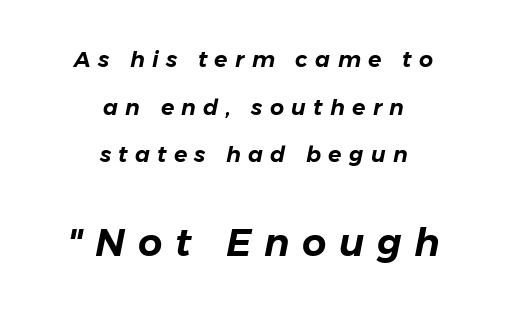
Q: Is the text italic (slanted)? A: Yes, it leans right by about 11 degrees.
Q: Is the text underlined? A: No.
Q: How is the paragraph aligned? A: Centered.
Q: Is the spacing between letters normal or unusually wide? A: Unusually wide.
Q: Is the spacing between lines tight, normal or loose? A: Loose.
Q: Which block of text is set in a larger size, the first (top) or the second (bottom)? A: The second (bottom) one.
Q: Width (condensed, normal, or wide)? A: Normal.
Q: Stroke contrast? A: Low.
Q: x-height? A: Medium.
Q: Monospaced? A: No.
